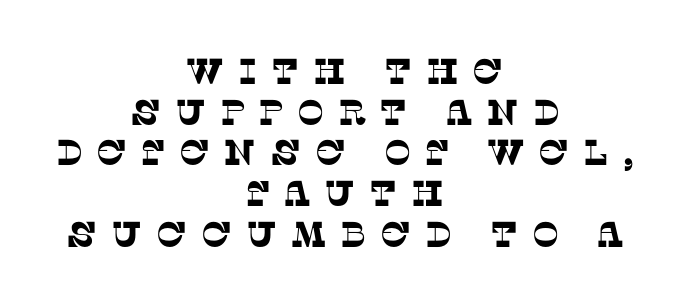
Only glyphs here, with clear space below each row. The tracking reads as deliberately expanded to a designer's eye. The text block is weighted toward neither margin, spreading evenly from the middle. These lines are rendered in a variable-pitch font. Serifs: yes, visible at the terminals of the letterforms.
